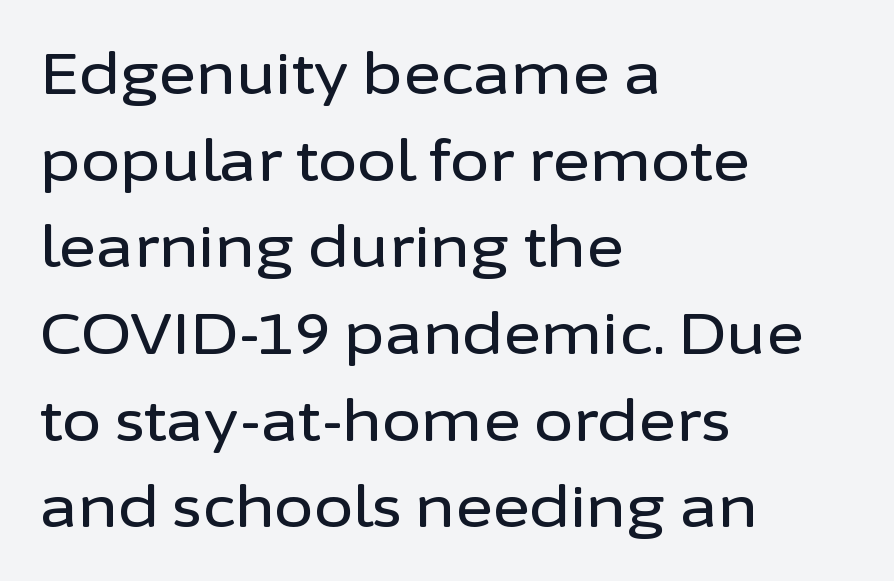
{"serif": "no", "italic": "no", "width": "normal", "stroke_contrast": "low", "x_height": "medium", "monospaced": "no", "underline": "no", "align": "left", "line_spacing": "normal", "line_spacing_ratio": 1.52, "letter_spacing": "normal", "letter_spacing_em": 0.0, "glyph_px": 57}
